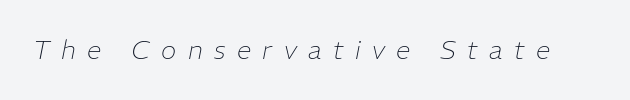
Q: Is the text bold? A: No.
Q: Is the text italic (slanted)? A: Yes, it leans right by about 11 degrees.
Q: Is the text underlined? A: No.
Q: Is the spacing between letters normal or unusually wide? A: Unusually wide.
